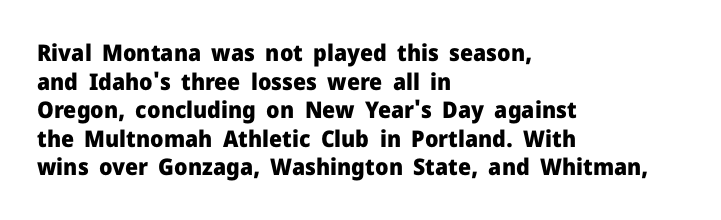
Every character sits straight up, as roman type does. Stroke thickness is high; the sample reads as a true bold. Inter-character spacing is left at the font's built-in metrics. Casual observation: everything's shoved over to the left. The specimen omits any rule beneath the text block's lines.
